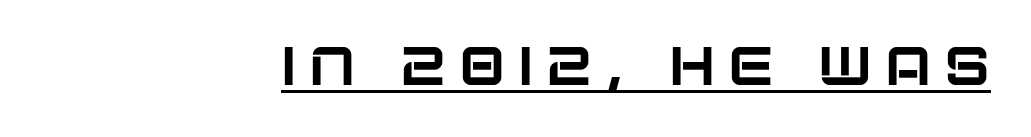
Proportional: the letters do not fall into vertical columns. Students, note that the glyphs here are deliberately spaced far apart. Each line of the rendering has a horizontal stroke beneath the glyphs. The specimen reads as upright at a glance. Layout note: lines flush right. Type style note: lacks serifs.
